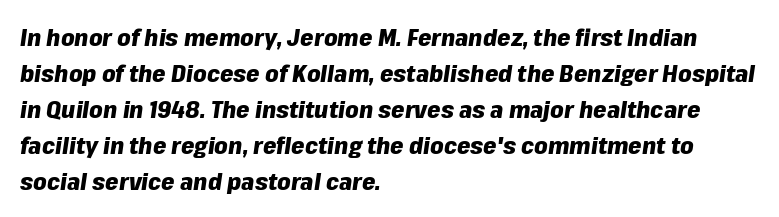
The passage is arranged the way most books set body copy — flush left. Words appear dense and cohesive because spacing is normal. The space beneath each line is pristine and unruled. The letters are bold, with thick, heavy strokes. The vertical gap from one line to the next is medium. The rendering applies a slant to the glyphs.
